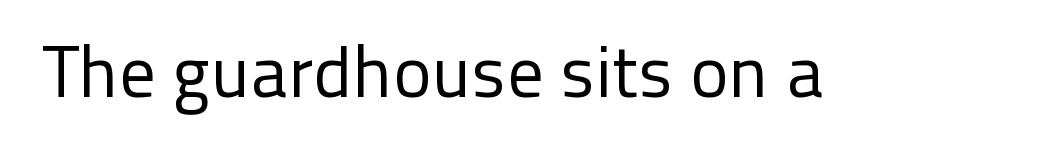
The image shows 72 px regular-weight sans-serif type, upright; set normal letter spacing, not underlined; low stroke contrast and a medium x-height.
